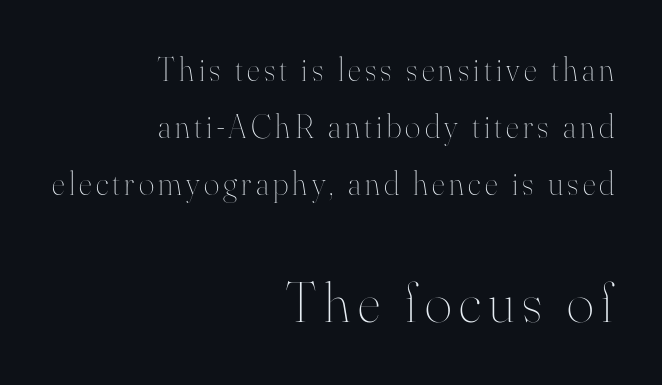
Q: Is the text bold? A: No.
Q: Is the text italic (slanted)? A: No, it is upright.
Q: Is the text underlined? A: No.
Q: How is the paragraph aligned? A: Right-aligned.
Q: Which block of text is set in a larger size, the first (top) or the second (bottom)? A: The second (bottom) one.
Q: Width (condensed, normal, or wide)? A: Normal.
Q: Stroke contrast? A: High.
Q: x-height? A: Small.
Q: Monospaced? A: No.
